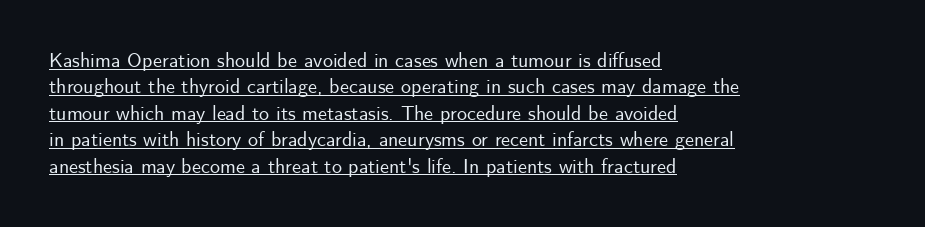
{"italic": "no", "underline": "yes", "align": "left", "line_spacing": "normal", "line_spacing_ratio": 1.32, "letter_spacing": "normal", "letter_spacing_em": 0.0, "glyph_px": 20}
